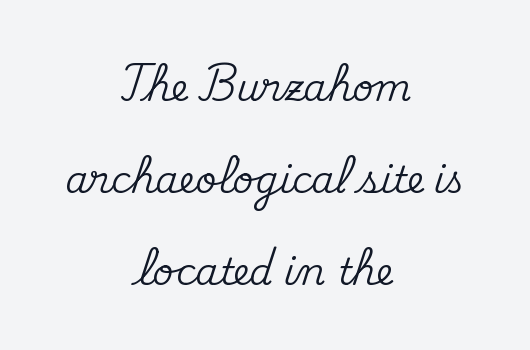
Leftover space on each line is divided equally before and after the words. The face used here is seriffed, in the tradition of book romans. Descenders hang freely into open space. Observe the ordinary spacing: letters are neighbours, not strangers. The designer dialed line spacing up above the default.
